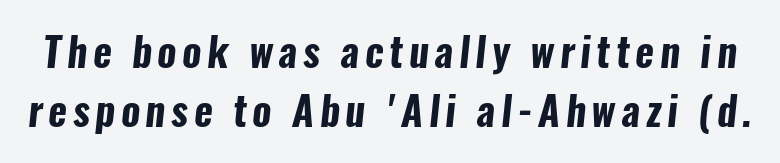
{"serif": "no", "bold": "yes", "weight": "bold", "width": "condensed", "stroke_contrast": "low", "x_height": "medium", "monospaced": "no", "underline": "no", "line_spacing": "normal", "line_spacing_ratio": 1.48, "glyph_px": 40}
